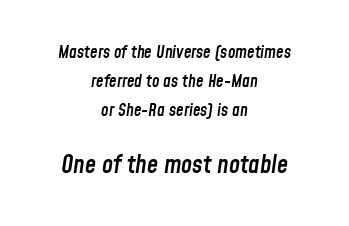
Nothing unusual about the tracking: characters are spaced as the font intends. One-word summary of the alignment: center. Size hierarchy here favors the trailing block over the leading one. These lines were composed using italics. The zone under the glyphs is completely vacant. Summary of weight: moderately heavy, a semibold.
